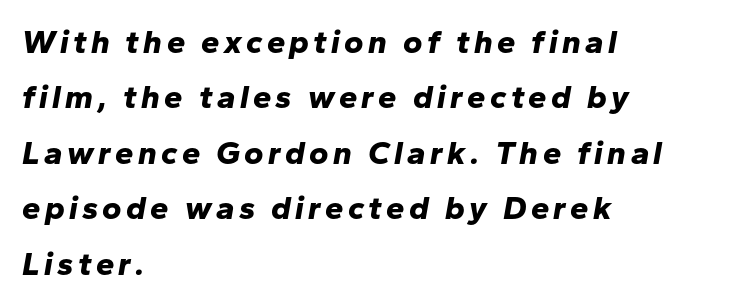
The letters advance in unequal steps, a hallmark of proportional type. A normal amount of white space separates one row of letters from the next. Teacher's note: observe the even left margin — that is flush-left alignment. Summary of weight: heavy, a full bold. Italic? Definitely — the glyphs are oblique. Any mark beneath the type? The region is blank.
